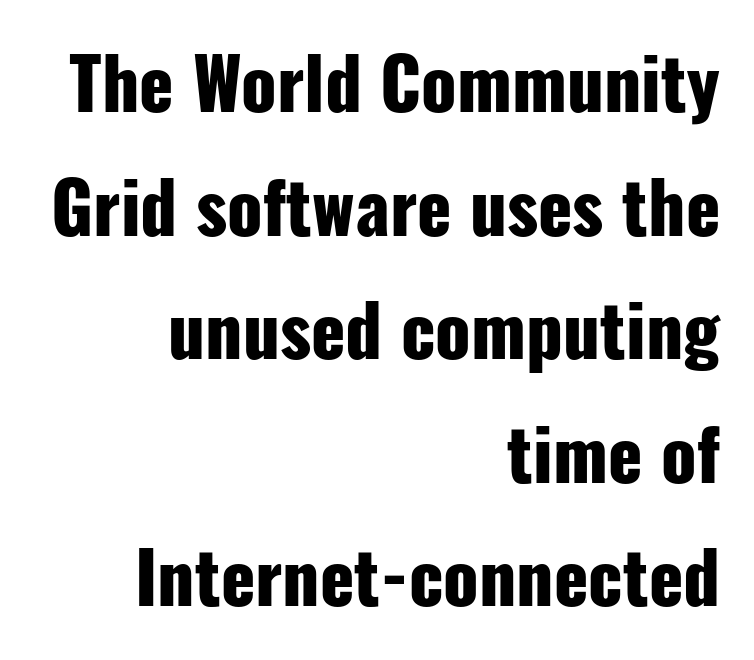
Q: Is the text bold? A: Yes.
Q: Is the text italic (slanted)? A: No, it is upright.
Q: Is the typeface a serif or a sans-serif typeface? A: Sans-serif.
Q: Is the text underlined? A: No.
Q: How is the paragraph aligned? A: Right-aligned.
Q: Is the spacing between letters normal or unusually wide? A: Normal.
Q: Width (condensed, normal, or wide)? A: Condensed.
Q: Stroke contrast? A: Low.
Q: x-height? A: Medium.
Q: Monospaced? A: No.
